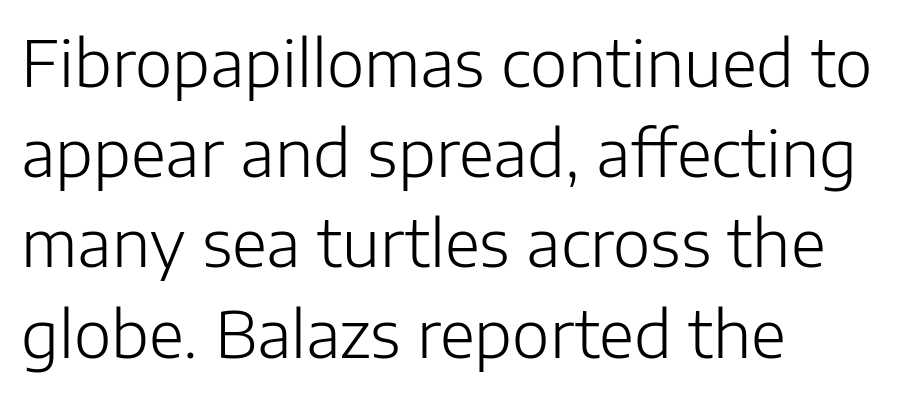
The image shows 64 px light sans-serif type, upright; set left-aligned, normal line spacing (1.41x), normal letter spacing, not underlined; low stroke contrast and a medium x-height.
